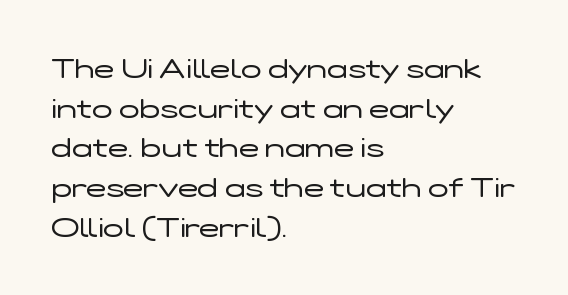
Notice how descenders clear the ascenders below comfortably — that's standard leading. Inter-character spacing is left at the font's built-in metrics. Bare-footed words on every line. The strokes are not fattened; the text isn't bold. A student would call this left alignment; a typographer would say flush left, rag right.
